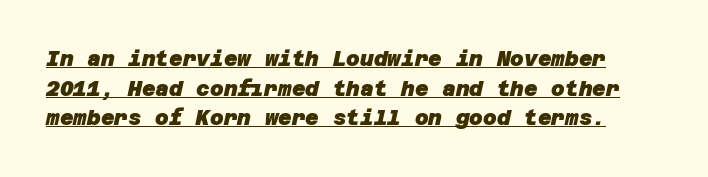
These characters rest on top of a visible drawn line. Heft: maximum for text — a bold. Honestly, the row spacing looks completely unremarkable. Compared with typical body copy, the letter spacing here is the same.
